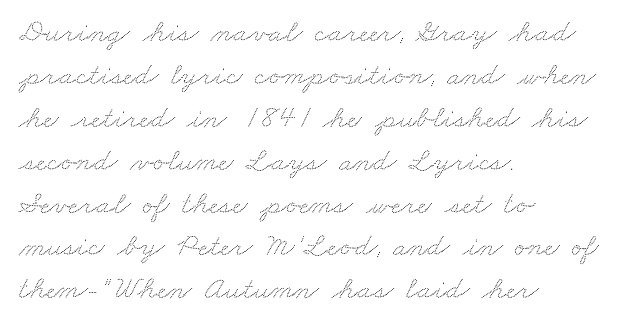
{"width": "wide", "stroke_contrast": "low", "x_height": "small", "monospaced": "no", "underline": "no", "align": "left", "line_spacing": "normal", "line_spacing_ratio": 1.34, "letter_spacing": "normal", "letter_spacing_em": 0.0, "glyph_px": 32}
